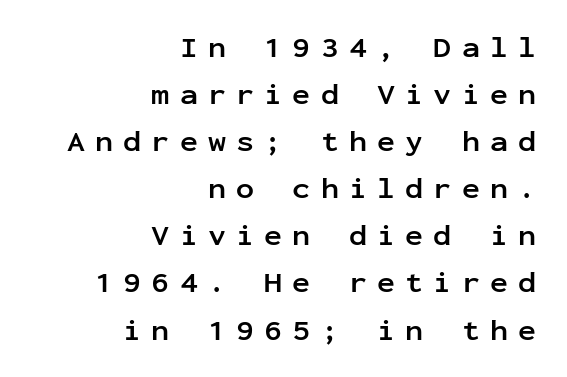
{"serif": "no", "italic": "no", "bold": "yes", "weight": "semibold", "width": "normal", "stroke_contrast": "low", "x_height": "medium", "monospaced": "yes", "underline": "no", "align": "right", "line_spacing": "normal", "line_spacing_ratio": 1.57, "letter_spacing": "wide", "letter_spacing_em": 0.34, "glyph_px": 30}
